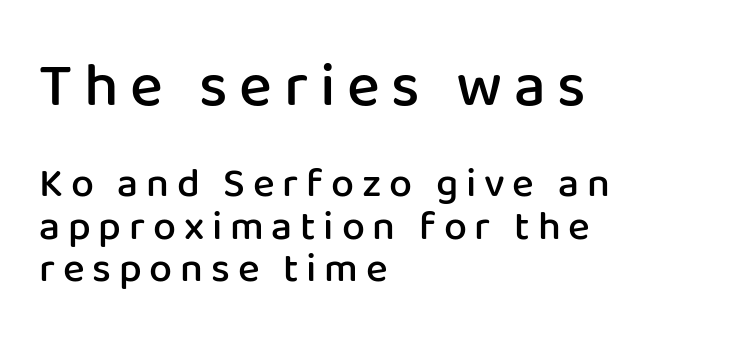
{"serif": "no", "italic": "no", "bold": "semi", "weight": "semibold", "width": "normal", "stroke_contrast": "low", "x_height": "medium", "monospaced": "no", "underline": "no", "align": "left", "line_spacing": "tight", "line_spacing_ratio": 1.03, "larger_block": "first", "size_ratio": 1.51, "glyph_px": 62}
